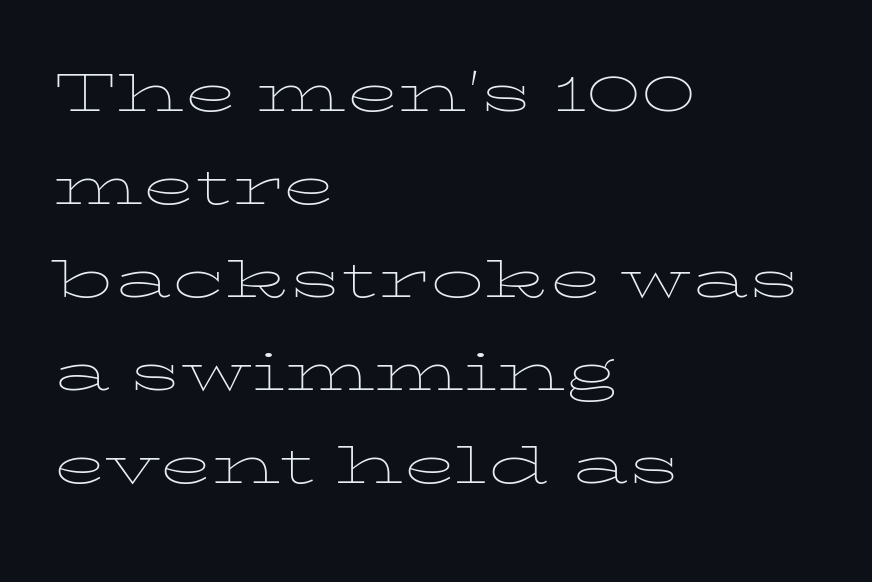
{"italic": "no", "bold": "no", "weight": "thin", "width": "wide", "stroke_contrast": "low", "x_height": "medium", "monospaced": "no", "underline": "no", "align": "left", "line_spacing": "normal", "line_spacing_ratio": 1.31, "letter_spacing": "normal", "letter_spacing_em": 0.0, "glyph_px": 71}
